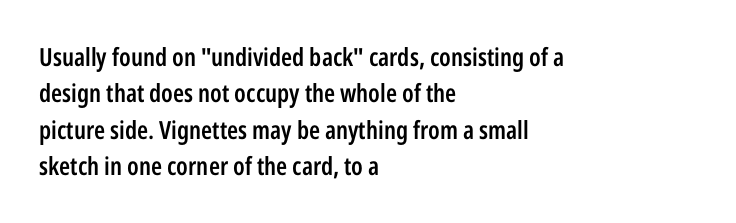
A somewhat darkened texture: the type is semibold rather than bold. If you drew a ruler down the left edge, every line would touch it. The zone under the glyphs is completely vacant. Ascenders rise straight up at ninety degrees. Caption: standard tracking, unaltered. Each new line begins a customary step beneath the previous one.
